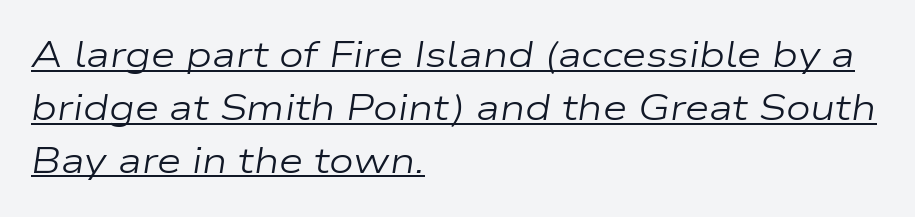
The leading is moderate, giving the passage an even texture. Is the block centered? No — it sits flush against the left margin. In terms of letterspacing, this is plain default setting. This sample has the flowing, uneven cadence of proportional lettering. Compared with undecorated copy, this sample adds a rule below the words.
